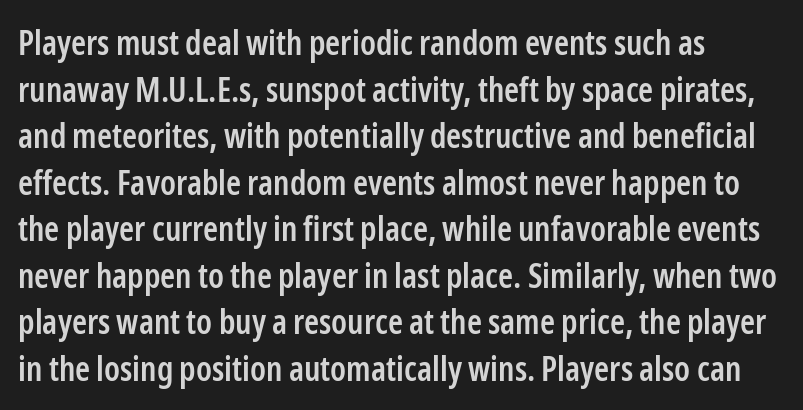
The image shows 34 px semibold, condensed sans-serif type, upright; set left-aligned, normal line spacing (1.37x), normal letter spacing, not underlined; low stroke contrast and a medium x-height.
